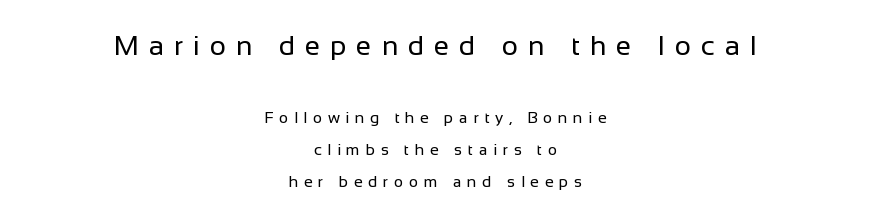
{"serif": "no", "italic": "no", "bold": "no", "weight": "regular", "width": "normal", "stroke_contrast": "low", "x_height": "medium", "monospaced": "no", "underline": "no", "align": "center", "line_spacing": "loose", "line_spacing_ratio": 2.01, "letter_spacing": "wide", "letter_spacing_em": 0.35, "larger_block": "first", "size_ratio": 1.75, "glyph_px": 28}
